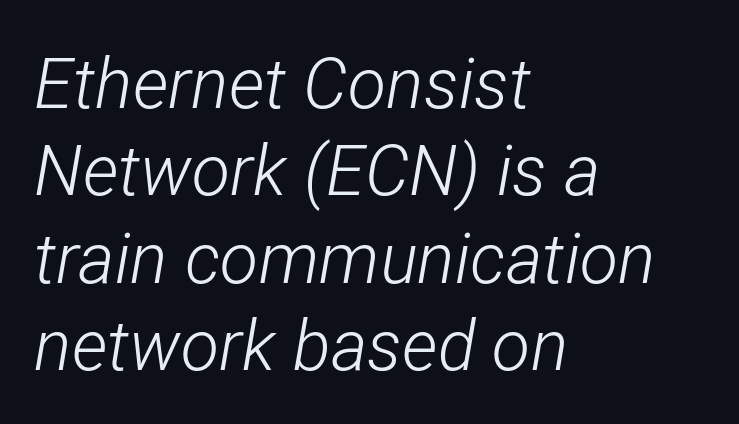
The image shows 70 px light, condensed type, italic (leaning right); set left-aligned, normal line spacing (1.25x), normal letter spacing, not underlined; low stroke contrast and a medium x-height.
